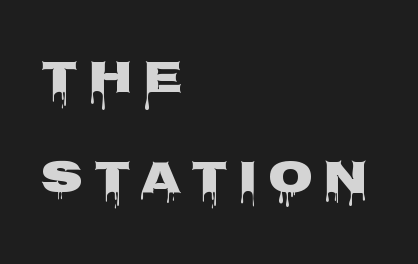
Q: Is the text italic (slanted)? A: No, it is upright.
Q: Is the typeface a serif or a sans-serif typeface? A: Sans-serif.
Q: Is the text underlined? A: No.
Q: How is the paragraph aligned? A: Left-aligned.
Q: Is the spacing between letters normal or unusually wide? A: Unusually wide.
Q: Is the spacing between lines tight, normal or loose? A: Loose.
Q: Width (condensed, normal, or wide)? A: Wide.
Q: Stroke contrast? A: Low.
Q: x-height? A: Large.
Q: Monospaced? A: No.
